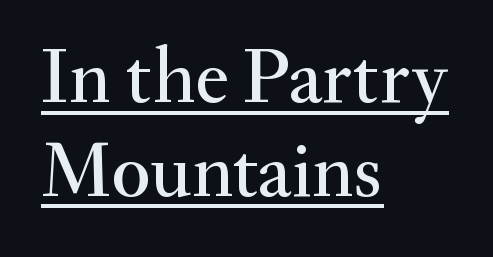
The image shows 80 px serif type, upright; set left-aligned, line spacing 1.17x, normal letter spacing, underlined; medium stroke contrast and a small x-height.
